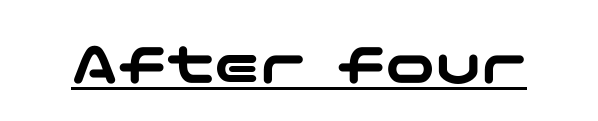
Q: Is the text italic (slanted)? A: No, it is upright.
Q: Is the typeface a serif or a sans-serif typeface? A: Sans-serif.
Q: Is the text underlined? A: Yes.
Q: Is the spacing between letters normal or unusually wide? A: Normal.
Q: Width (condensed, normal, or wide)? A: Wide.
Q: Stroke contrast? A: Low.
Q: x-height? A: Medium.
